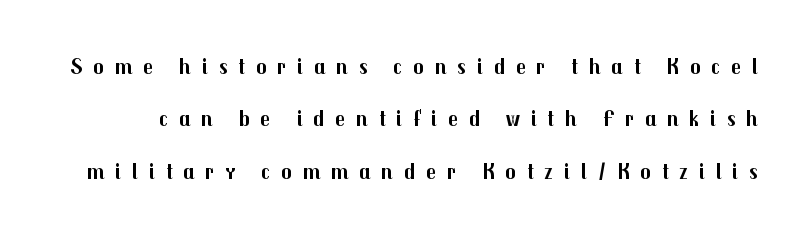
Q: Is the text bold? A: Yes.
Q: Is the text italic (slanted)? A: No, it is upright.
Q: Is the text underlined? A: No.
Q: Is the spacing between letters normal or unusually wide? A: Unusually wide.
Q: Is the spacing between lines tight, normal or loose? A: Loose.
